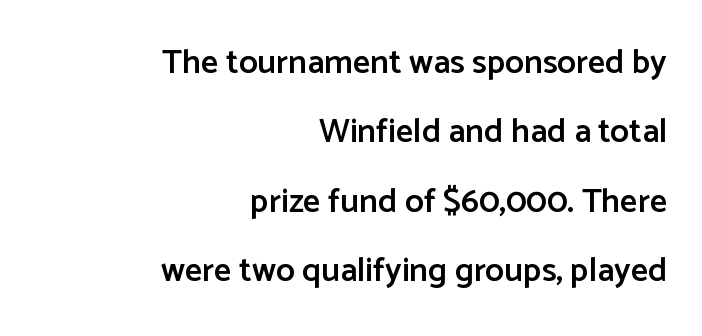
Q: Is the text bold? A: Semi-bold.
Q: Is the text italic (slanted)? A: No, it is upright.
Q: Is the typeface a serif or a sans-serif typeface? A: Sans-serif.
Q: Is the text underlined? A: No.
Q: How is the paragraph aligned? A: Right-aligned.
Q: Is the spacing between letters normal or unusually wide? A: Normal.
Q: Is the spacing between lines tight, normal or loose? A: Loose.
Q: Width (condensed, normal, or wide)? A: Normal.
Q: Stroke contrast? A: Low.
Q: x-height? A: Medium.
Q: Monospaced? A: No.
